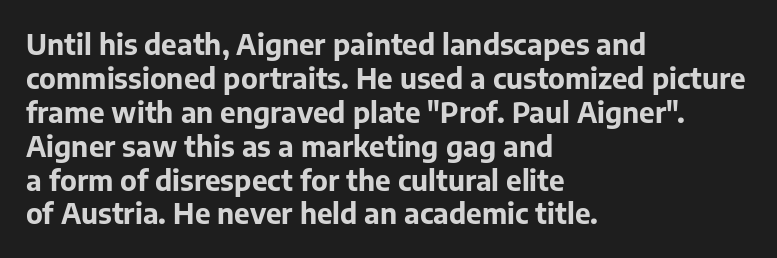
{"serif": "no", "italic": "no", "bold": "yes", "weight": "bold", "width": "normal", "stroke_contrast": "low", "x_height": "medium", "monospaced": "no", "underline": "no", "align": "left", "line_spacing_ratio": 1.21, "letter_spacing": "normal", "letter_spacing_em": 0.0, "glyph_px": 28}
